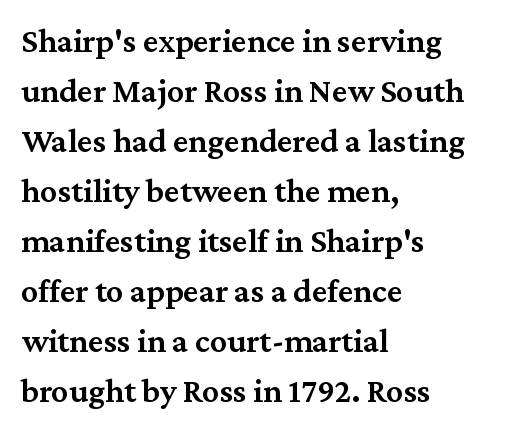
What kind of face is this? One with serifs. This is moderately heavy type, rendered in semibold. Short and long lines alike share a common starting point at left. You could call the tracking neutral — neither tight nor loose. Vertically, the passage feels balanced, rows spaced as you'd expect.
